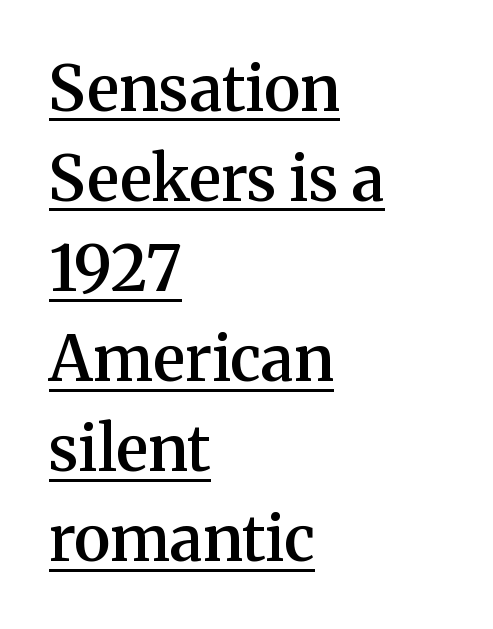
{"serif": "yes", "italic": "no", "bold": "semi", "weight": "semibold", "width": "normal", "stroke_contrast": "medium", "x_height": "medium", "monospaced": "no", "underline": "yes", "align": "left", "line_spacing": "normal", "line_spacing_ratio": 1.43, "letter_spacing": "normal", "letter_spacing_em": 0.0, "glyph_px": 63}
